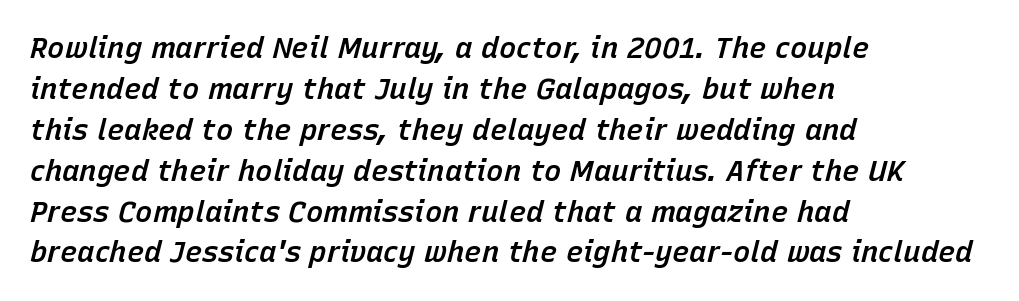
Q: Is the text bold? A: Semi-bold.
Q: Is the text italic (slanted)? A: Yes, it leans right by about 15 degrees.
Q: Is the text underlined? A: No.
Q: How is the paragraph aligned? A: Left-aligned.
Q: Is the spacing between letters normal or unusually wide? A: Normal.
Q: Is the spacing between lines tight, normal or loose? A: Normal.
Q: Width (condensed, normal, or wide)? A: Normal.
Q: Stroke contrast? A: Low.
Q: x-height? A: Medium.
Q: Monospaced? A: No.
